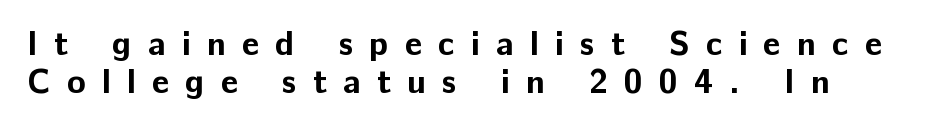
Bare-footed words on every line. The compositor pushed each line to the left boundary. Spacing verdict: proportional, widths tailored to each character. Look at the stroke-to-counter ratio: heavy, a bold. You could only call the tracking loose — the letters float apart. Upright lettering throughout.
